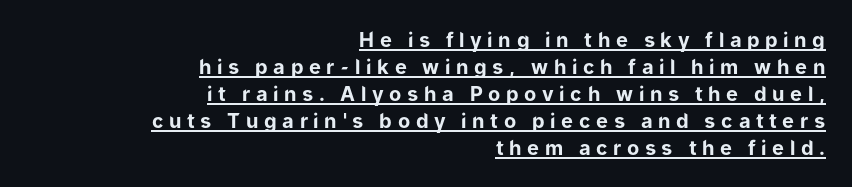
The image shows 20 px bold type, upright; set right-aligned, normal line spacing (1.35x), unusually wide letter spacing (+0.28 em), underlined.
